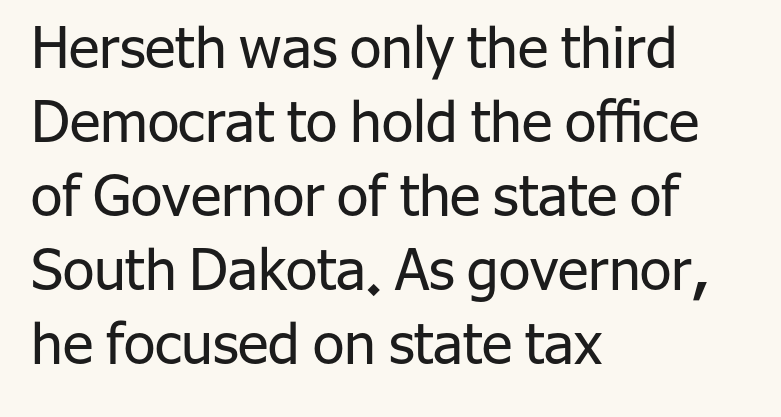
The image shows 57 px regular-weight sans-serif type, upright; set left-aligned, normal line spacing (1.3x), normal letter spacing, not underlined; low stroke contrast and a medium x-height.
